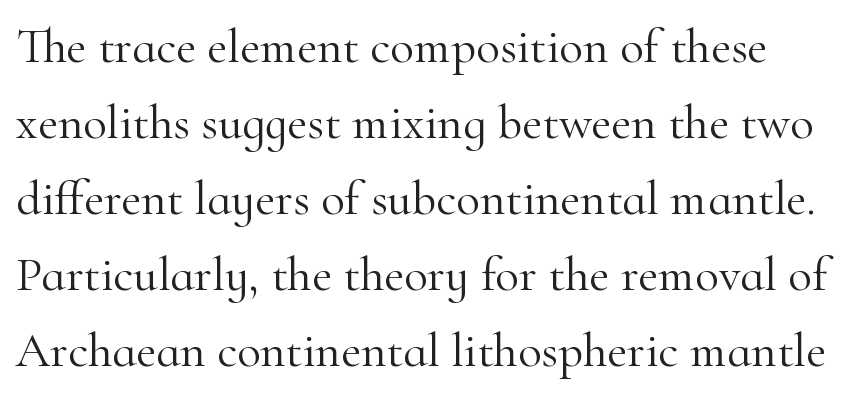
{"serif": "yes", "italic": "no", "bold": "no", "weight": "light", "width": "normal", "stroke_contrast": "high", "x_height": "small", "monospaced": "no", "underline": "no", "line_spacing": "normal", "line_spacing_ratio": 1.55, "letter_spacing": "normal", "letter_spacing_em": 0.0, "glyph_px": 49}
